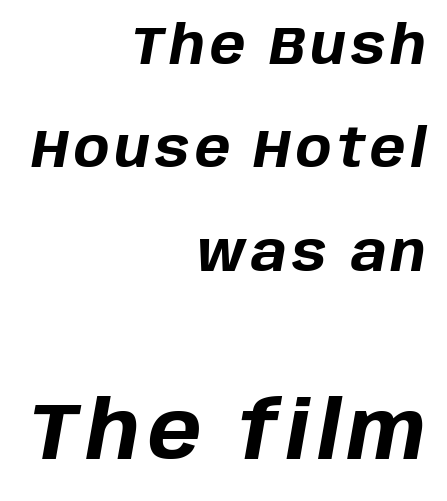
The image shows 80 px bold type, italic (leaning right); set right-aligned, loose line spacing (1.95x), not underlined; the second (bottom) block is 1.51x larger; low stroke contrast and a large x-height.
